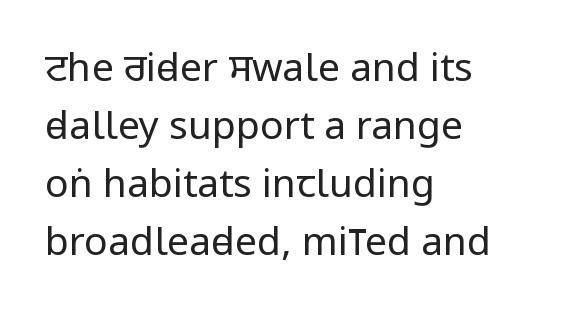
The image shows 39 px regular-weight, condensed sans-serif type, upright; set left-aligned, normal line spacing (1.49x), normal letter spacing, not underlined; low stroke contrast and a large x-height.
